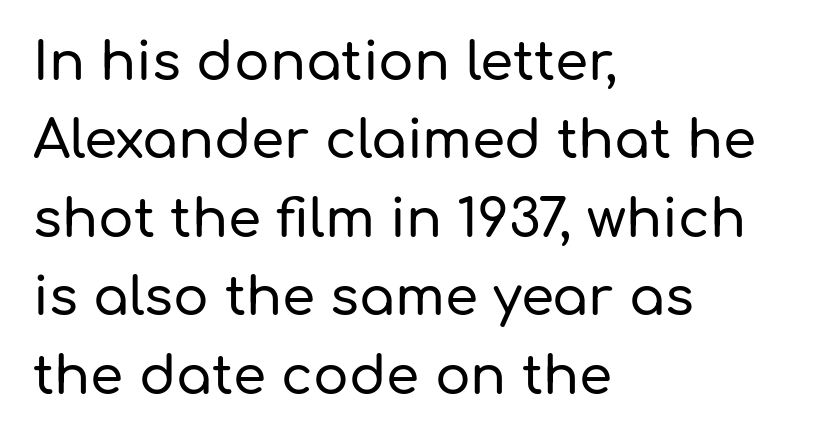
{"serif": "no", "italic": "no", "width": "normal", "stroke_contrast": "low", "x_height": "medium", "monospaced": "no", "underline": "no", "align": "left", "line_spacing": "normal", "line_spacing_ratio": 1.48, "letter_spacing": "normal", "letter_spacing_em": 0.0, "glyph_px": 53}
